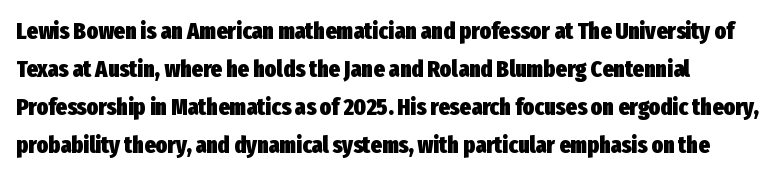
Q: Is the text bold? A: Yes.
Q: Is the text italic (slanted)? A: No, it is upright.
Q: Is the text underlined? A: No.
Q: Is the spacing between letters normal or unusually wide? A: Normal.
Q: Is the spacing between lines tight, normal or loose? A: Normal.
